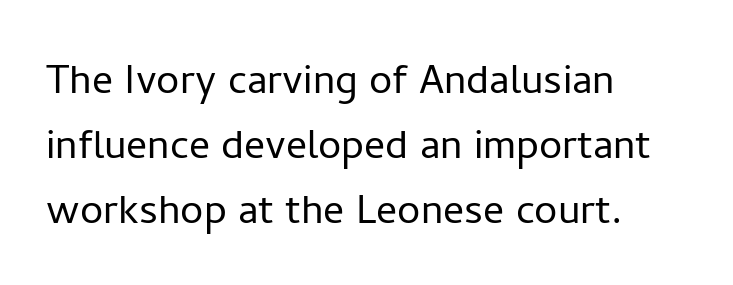
The image shows 52 px light sans-serif type, upright; set left-aligned, normal line spacing (1.25x), normal letter spacing, not underlined; low stroke contrast and a medium x-height.
